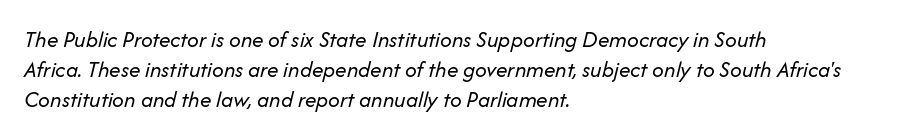
The image shows 23 px text type, italic (leaning right); set left-aligned, normal line spacing (1.31x), normal letter spacing, not underlined.
